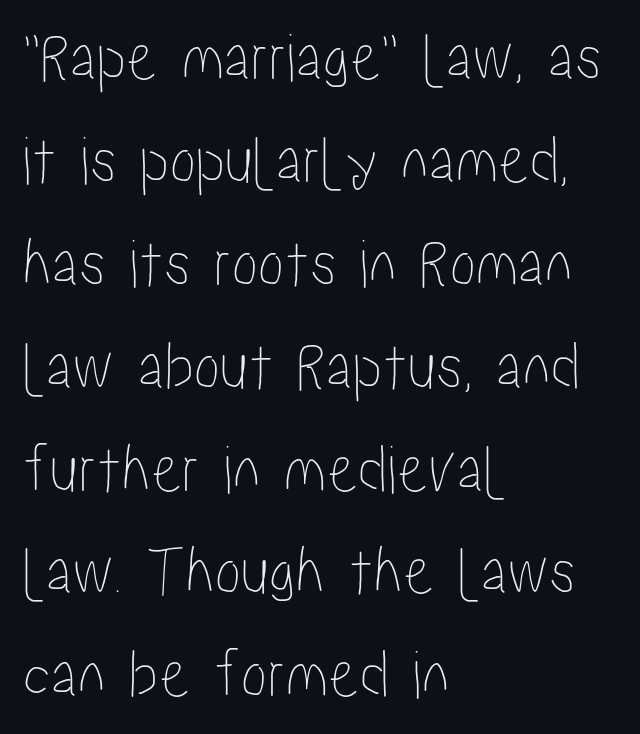
The image shows 70 px condensed type, upright; set left-aligned, normal line spacing (1.47x), normal letter spacing, not underlined; low stroke contrast and a medium x-height.
